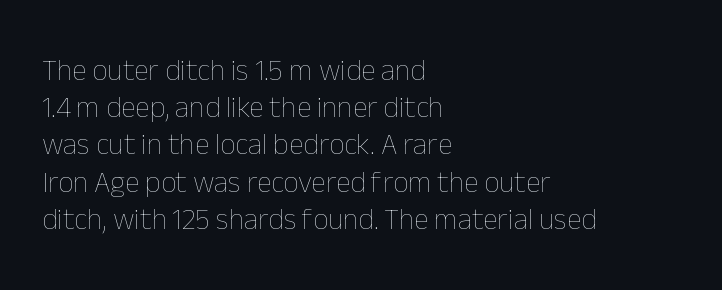
The image shows 30 px thin type, upright; set left-aligned, line spacing 1.24x, normal letter spacing, not underlined; low stroke contrast and a medium x-height.
